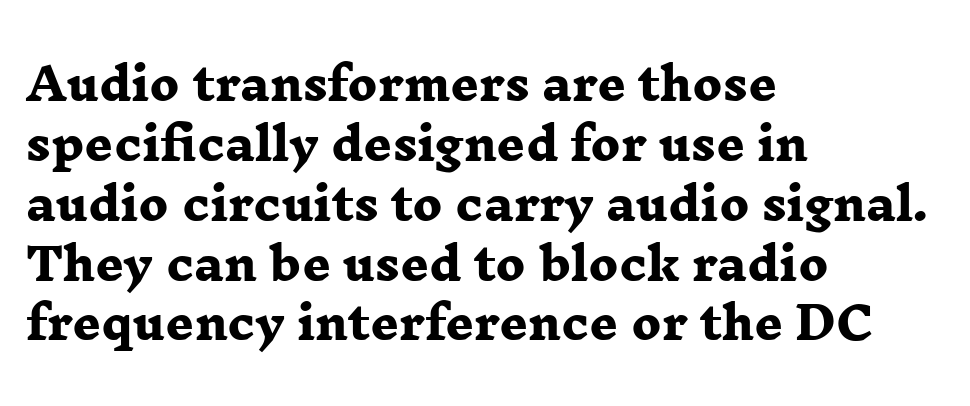
A serif font was chosen for this passage. The line-height multiplier appears to be the usual default. The string is rendered with underlining switched off. Bold? Absolutely — the strokes are thick and heavy.
